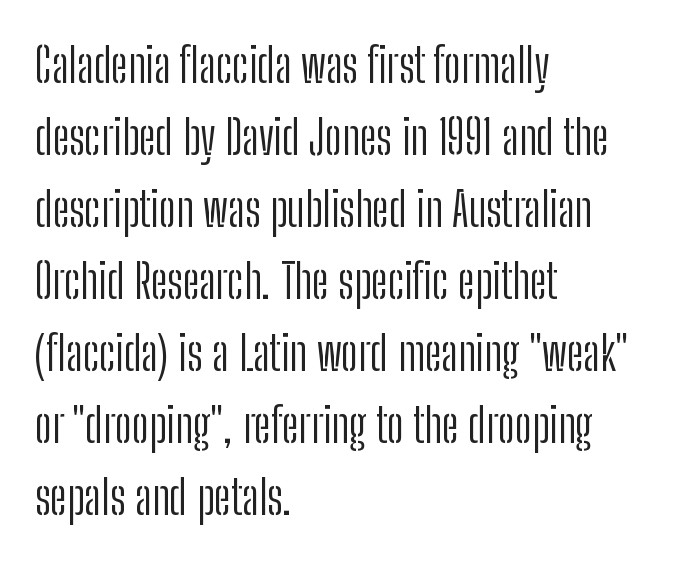
{"serif": "no", "italic": "no", "bold": "no", "weight": "light", "width": "condensed", "stroke_contrast": "low", "x_height": "medium", "monospaced": "no", "underline": "no", "align": "left", "line_spacing": "normal", "line_spacing_ratio": 1.5, "letter_spacing": "normal", "letter_spacing_em": 0.0, "glyph_px": 48}
